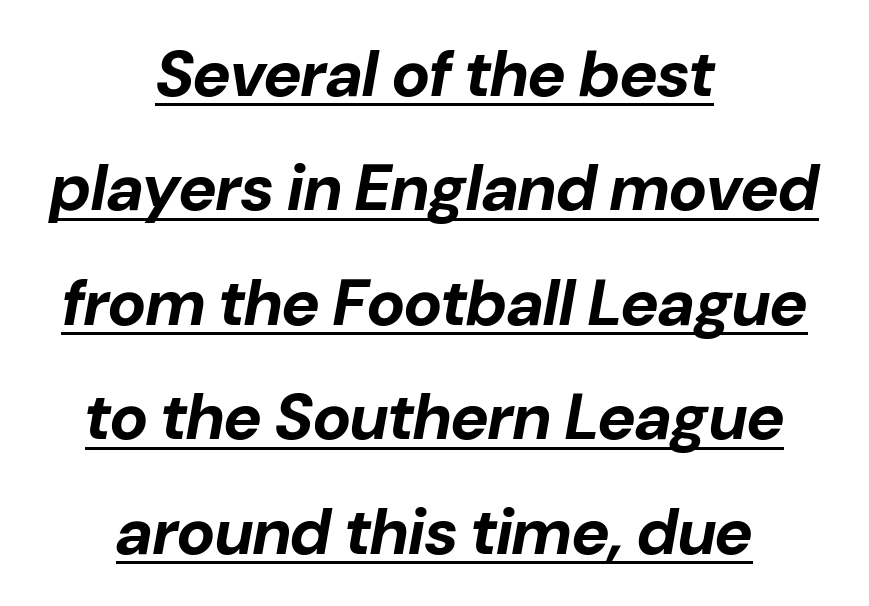
{"italic": "yes", "lean": "right", "slant_degrees": 10, "bold": "yes", "weight": "bold", "width": "normal", "stroke_contrast": "low", "x_height": "medium", "monospaced": "no", "underline": "yes", "align": "center", "line_spacing_ratio": 1.76, "letter_spacing": "normal", "letter_spacing_em": 0.0, "glyph_px": 65}
